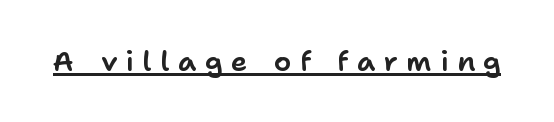
The face used here is proportionally spaced, like ordinary book or web type. Ascenders rise straight up at ninety degrees. Notice how a bar underscores the lettering throughout. Are there feet on the stems? There aren't — it's a sans. Short note: letters widely spaced.
